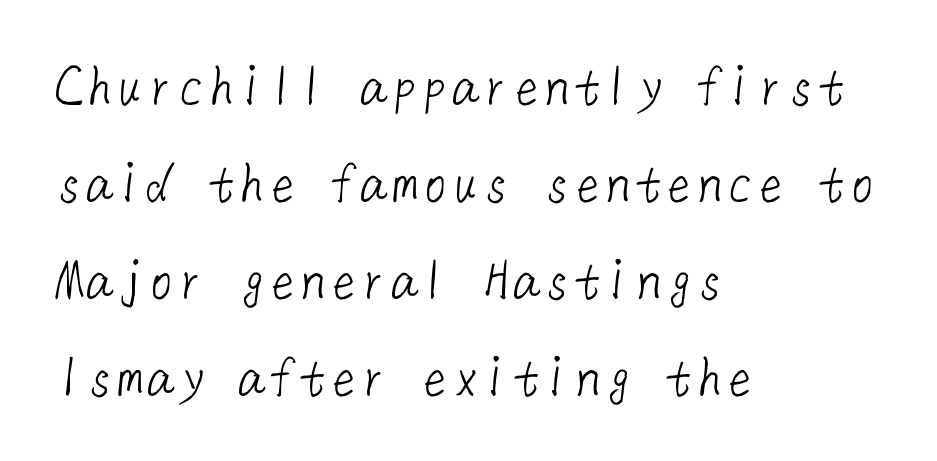
The image shows 61 px light sans-serif type; set left-aligned, normal line spacing (1.59x), normal letter spacing, not underlined; low stroke contrast and a medium x-height.
